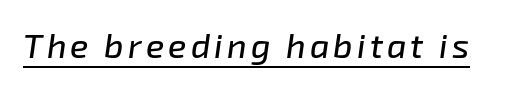
{"italic": "yes", "lean": "right", "slant_degrees": 8, "width": "normal", "stroke_contrast": "low", "x_height": "medium", "monospaced": "no", "underline": "yes", "glyph_px": 34}
